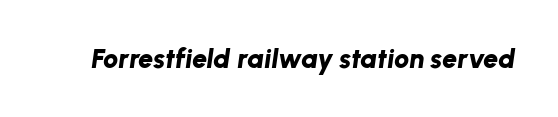
The image shows 27 px bold type, italic (leaning right); set normal letter spacing, not underlined.
